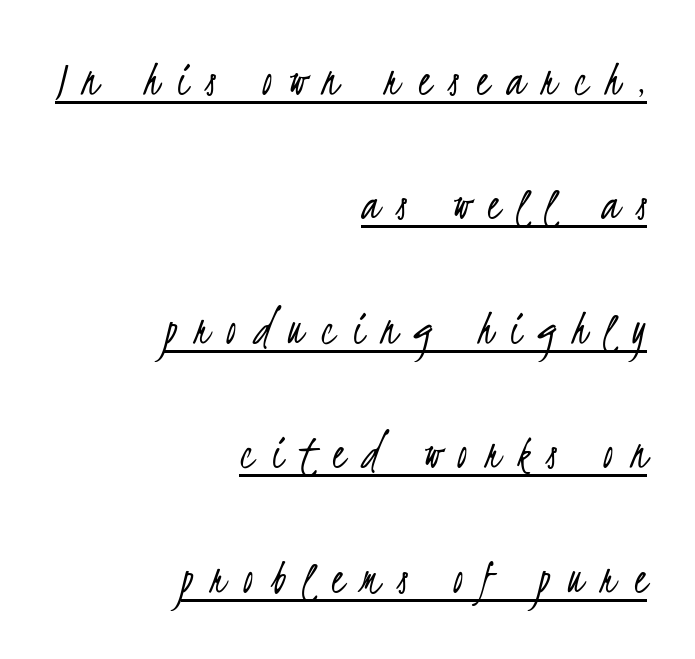
{"serif": "no", "bold": "no", "weight": "light", "width": "condensed", "stroke_contrast": "low", "x_height": "small", "monospaced": "no", "underline": "yes", "align": "right", "line_spacing": "loose", "line_spacing_ratio": 2.49, "letter_spacing": "wide", "letter_spacing_em": 0.35, "glyph_px": 50}
